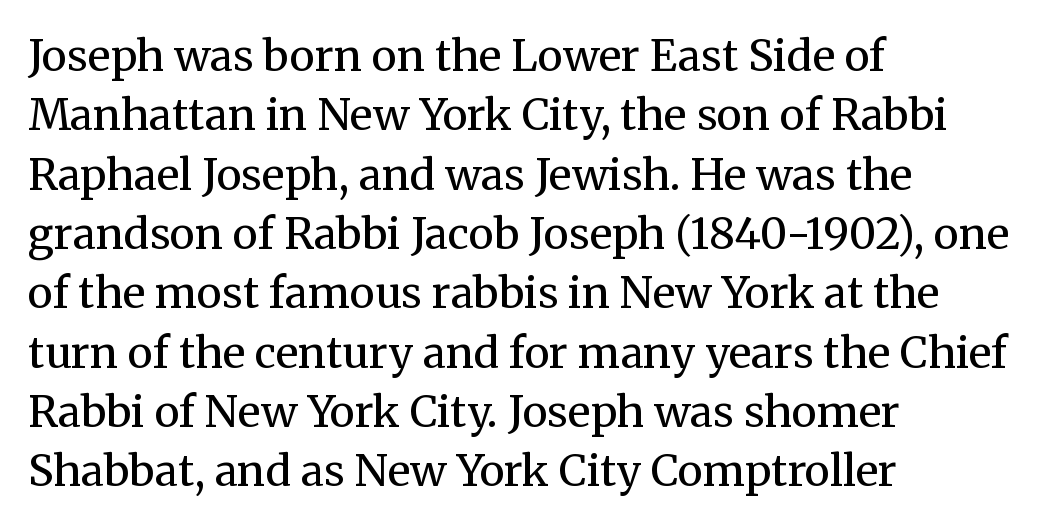
{"serif": "yes", "italic": "no", "bold": "no", "weight": "regular", "width": "normal", "stroke_contrast": "medium", "x_height": "medium", "monospaced": "no", "underline": "no", "align": "left", "line_spacing": "normal", "line_spacing_ratio": 1.38, "letter_spacing": "normal", "letter_spacing_em": 0.0, "glyph_px": 43}
